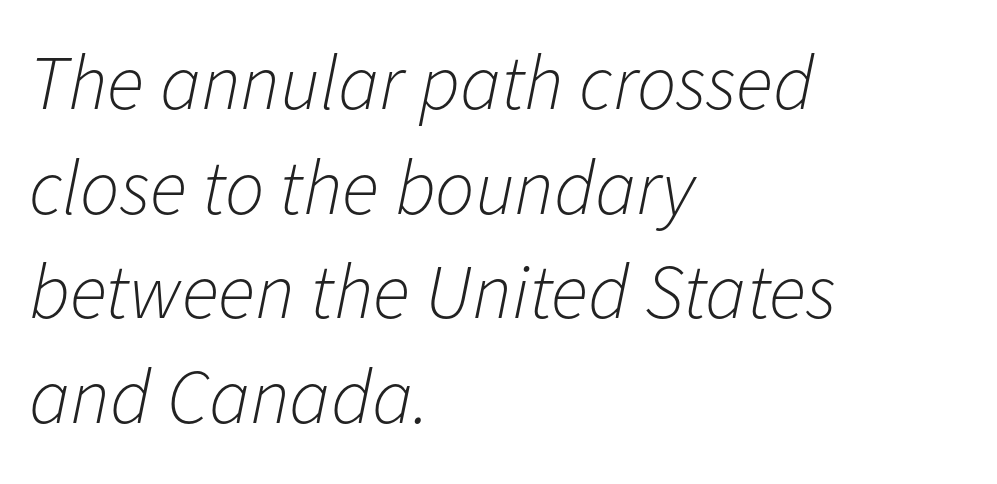
{"italic": "yes", "lean": "right", "slant_degrees": 11, "bold": "no", "weight": "light", "width": "normal", "stroke_contrast": "low", "x_height": "medium", "monospaced": "no", "underline": "no", "align": "left", "line_spacing": "normal", "line_spacing_ratio": 1.34, "letter_spacing": "normal", "letter_spacing_em": 0.0, "glyph_px": 78}
